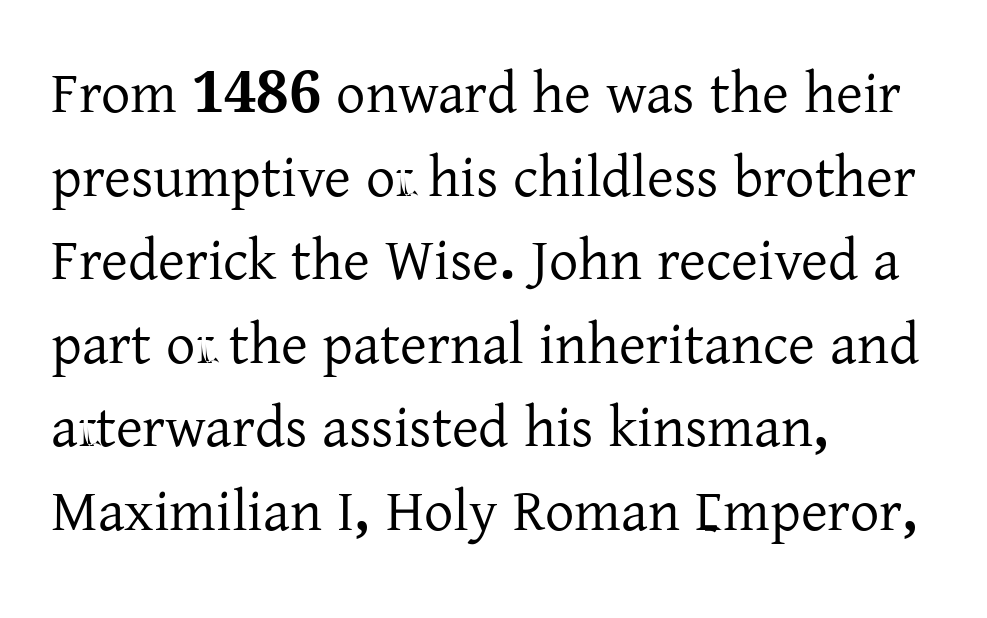
Q: Is the text italic (slanted)? A: No, it is upright.
Q: Is the typeface a serif or a sans-serif typeface? A: Serif.
Q: Is the text underlined? A: No.
Q: How is the paragraph aligned? A: Left-aligned.
Q: Is the spacing between letters normal or unusually wide? A: Normal.
Q: Is the spacing between lines tight, normal or loose? A: Normal.
Q: Width (condensed, normal, or wide)? A: Normal.
Q: Stroke contrast? A: Low.
Q: x-height? A: Medium.
Q: Monospaced? A: No.
